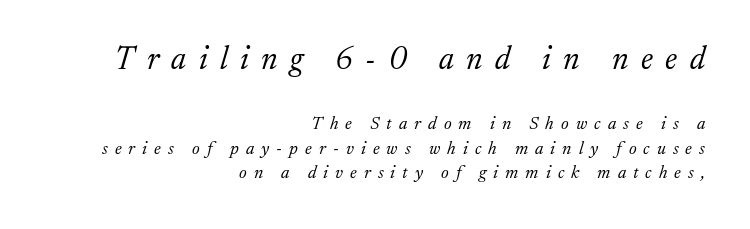
An italicized treatment has been applied to the whole sample. Note the varied advance widths — an 'i' is clearly narrower than an 'm'. Substantial extra tracking has been applied to these lines. Are there feet on the stems? There are — it's a serif.
